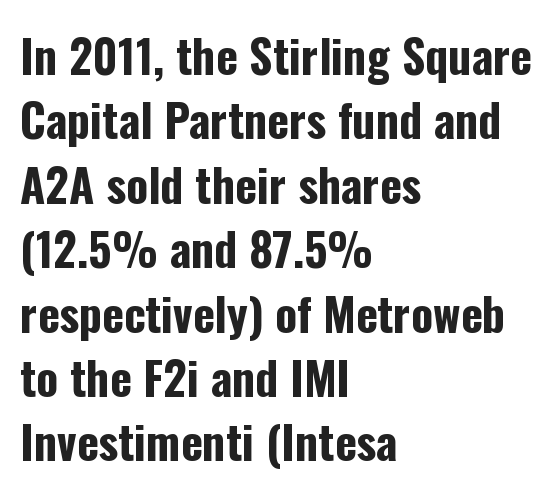
The image shows 46 px bold, condensed sans-serif type, upright; set left-aligned, normal line spacing (1.4x), normal letter spacing, not underlined; low stroke contrast and a medium x-height.
